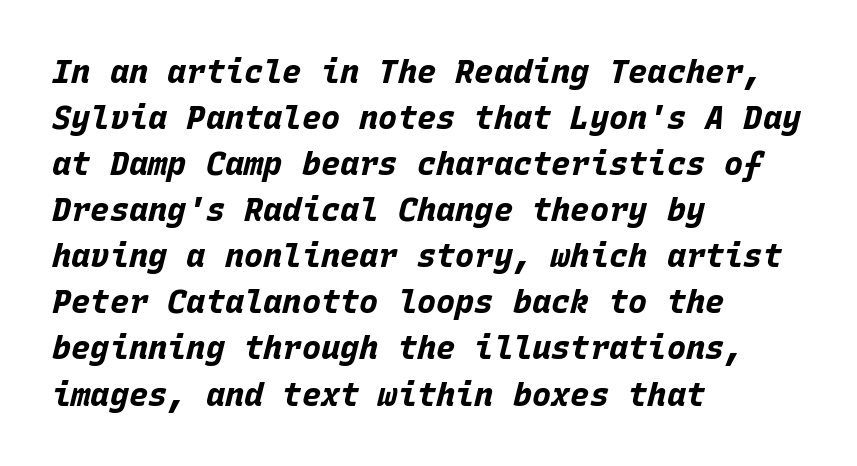
Every row of glyphs begins at an identical x-position on the left. The passage shown is typed in a monospace face where columns stay perfectly aligned. Emphasis by weight is at full strength: bold. The passage shown leans; its letterforms are oblique. Lines of text with bare space underneath. Tracking here is standard; glyphs follow each other at the usual distance.
